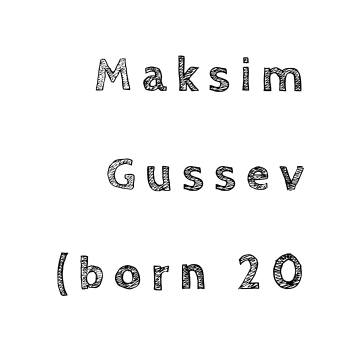
In terms of leading, this rendering errs on the spacious side. Someone cranked the tracking dial way up on this one. Just letters on the line, the space beneath them empty. Do the characters align in a grid? No, the font is proportional.
